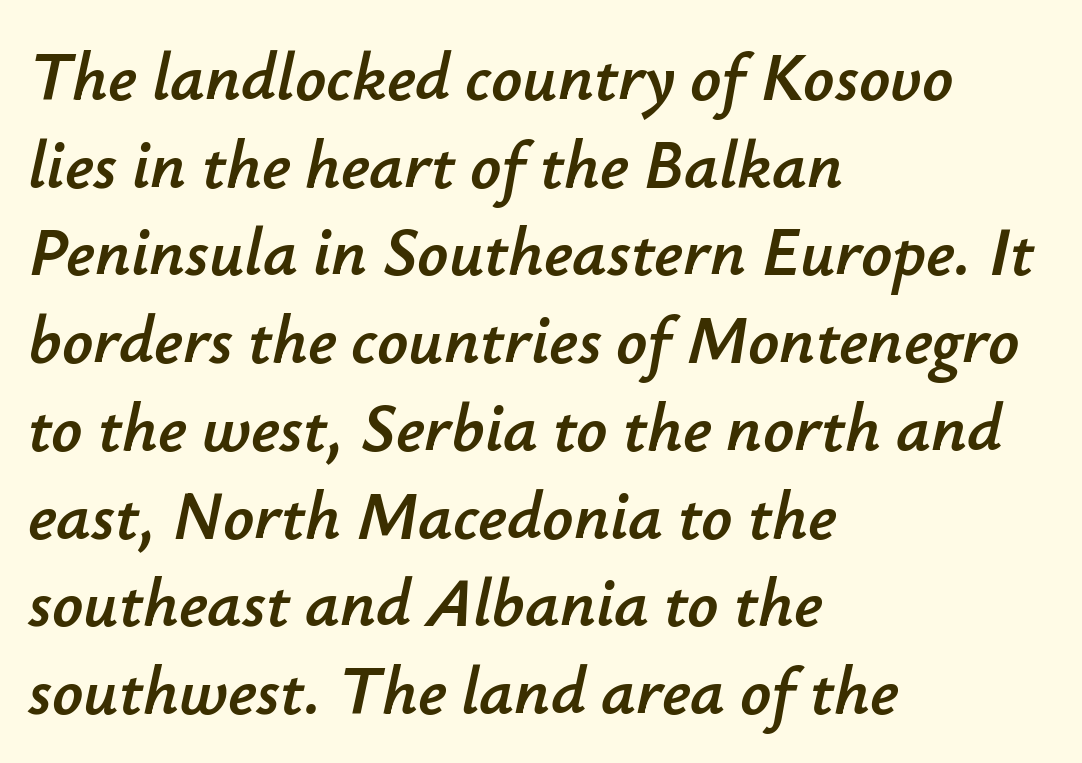
Q: Is the text italic (slanted)? A: Yes, it leans right by about 12 degrees.
Q: Is the text underlined? A: No.
Q: How is the paragraph aligned? A: Left-aligned.
Q: Is the spacing between letters normal or unusually wide? A: Normal.
Q: Is the spacing between lines tight, normal or loose? A: Normal.
Q: Width (condensed, normal, or wide)? A: Normal.
Q: Stroke contrast? A: Low.
Q: x-height? A: Small.
Q: Monospaced? A: No.
